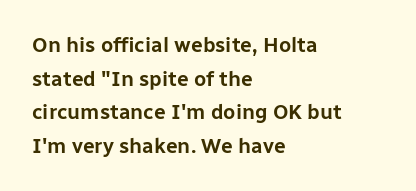
Q: Is the text italic (slanted)? A: No, it is upright.
Q: Is the text underlined? A: No.
Q: How is the paragraph aligned? A: Left-aligned.
Q: Is the spacing between letters normal or unusually wide? A: Normal.
Q: Is the spacing between lines tight, normal or loose? A: Normal.
